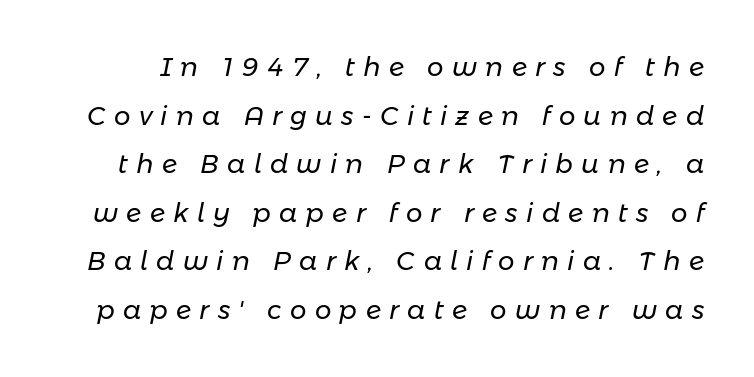
Q: Is the text bold? A: No.
Q: Is the text italic (slanted)? A: Yes, it leans right by about 11 degrees.
Q: Is the text underlined? A: No.
Q: Is the spacing between letters normal or unusually wide? A: Unusually wide.
